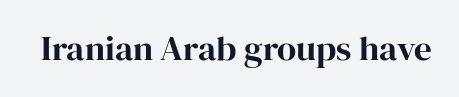
Each letter's strokes conclude with small projecting serifs. Character widths vary here, with narrow letters taking less room than wide ones. Characters follow at the spacing the type designer built in. Descenders hang freely into open space. Style check: upright.
